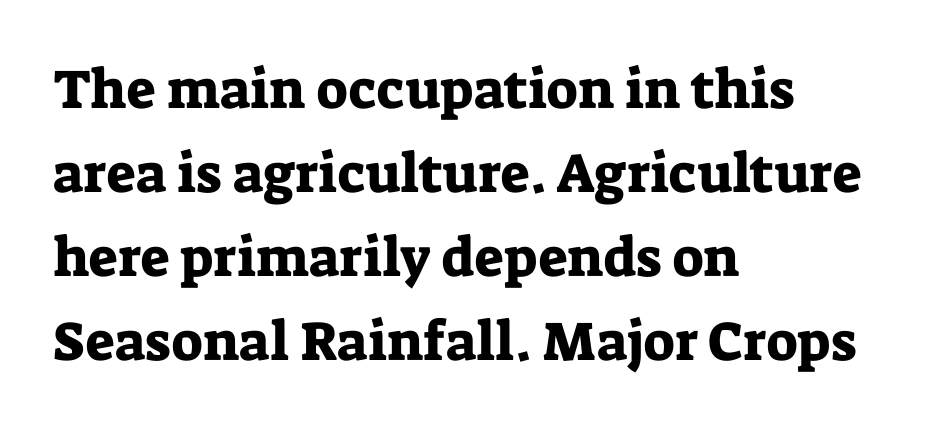
{"serif": "yes", "italic": "no", "width": "normal", "stroke_contrast": "low", "x_height": "medium", "monospaced": "no", "underline": "no", "align": "left", "line_spacing": "normal", "line_spacing_ratio": 1.53, "letter_spacing": "normal", "letter_spacing_em": 0.0, "glyph_px": 55}
